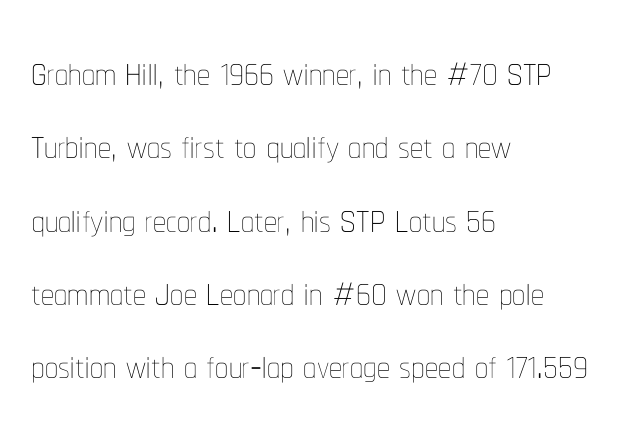
The font's upright variant was chosen for this text. How are the letters spaced? Ordinarily, with no added tracking. All the whitespace from short lines collects on the right. Note the varied advance widths — an 'i' is clearly narrower than an 'm'. Honestly, the row spacing looks completely unremarkable.
